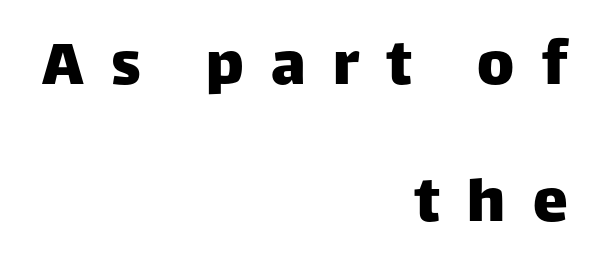
{"serif": "no", "italic": "no", "width": "normal", "stroke_contrast": "low", "x_height": "large", "monospaced": "no", "underline": "no", "align": "right", "line_spacing": "loose", "line_spacing_ratio": 1.96, "letter_spacing": "wide", "letter_spacing_em": 0.39, "glyph_px": 70}
